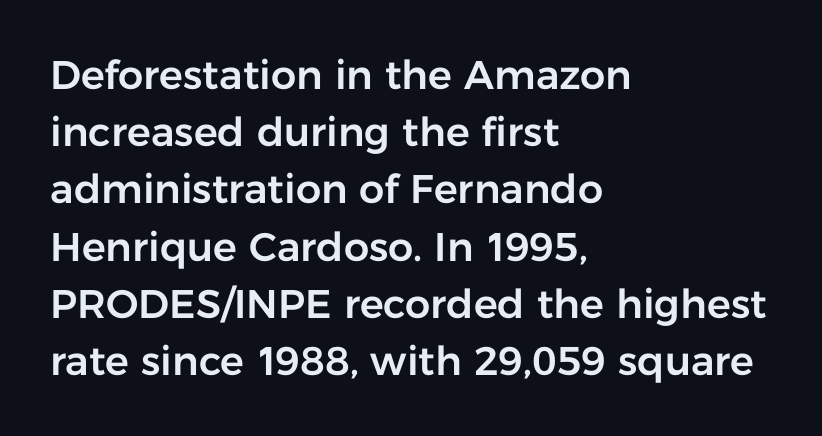
The image shows 40 px sans-serif type, upright; set left-aligned, normal line spacing (1.43x), normal letter spacing, not underlined; low stroke contrast and a medium x-height.
